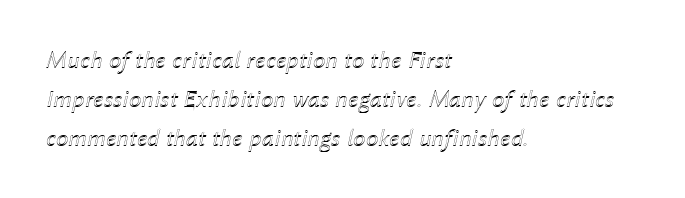
Q: Is the text italic (slanted)? A: Yes, it leans right by about 12 degrees.
Q: Is the text underlined? A: No.
Q: How is the paragraph aligned? A: Left-aligned.
Q: Is the spacing between letters normal or unusually wide? A: Normal.
Q: Is the spacing between lines tight, normal or loose? A: Normal.
